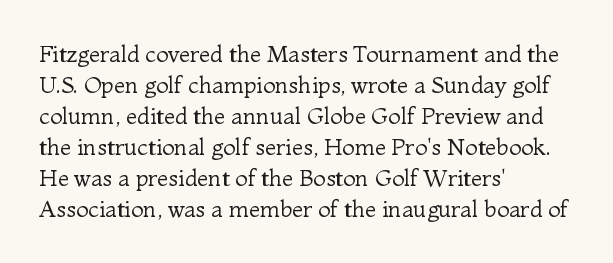
{"italic": "no", "bold": "no", "underline": "no", "align": "left", "line_spacing": "normal", "line_spacing_ratio": 1.35, "letter_spacing": "normal", "letter_spacing_em": 0.0, "glyph_px": 23}
